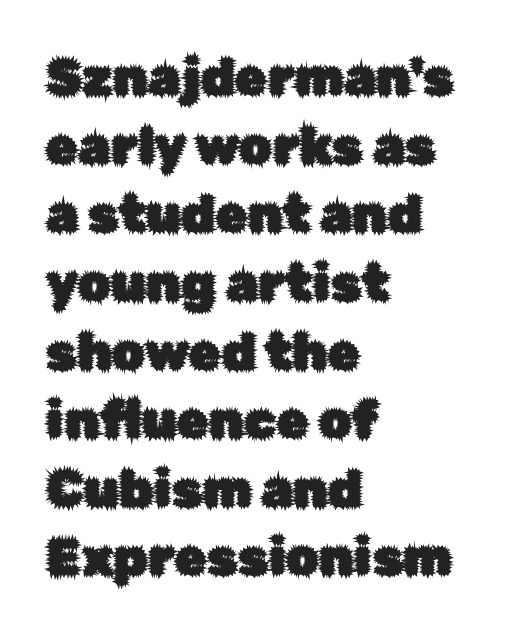
{"serif": "no", "italic": "no", "width": "normal", "stroke_contrast": "low", "x_height": "medium", "monospaced": "no", "underline": "no", "align": "left", "line_spacing": "normal", "line_spacing_ratio": 1.32, "letter_spacing": "normal", "letter_spacing_em": 0.0, "glyph_px": 52}
